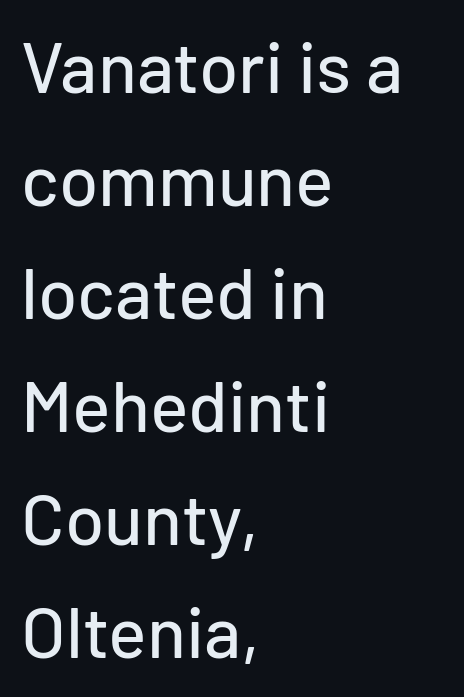
Q: Is the text italic (slanted)? A: No, it is upright.
Q: Is the typeface a serif or a sans-serif typeface? A: Sans-serif.
Q: Is the text underlined? A: No.
Q: How is the paragraph aligned? A: Left-aligned.
Q: Is the spacing between letters normal or unusually wide? A: Normal.
Q: Is the spacing between lines tight, normal or loose? A: Normal.
Q: Width (condensed, normal, or wide)? A: Normal.
Q: Stroke contrast? A: Low.
Q: x-height? A: Medium.
Q: Monospaced? A: No.
